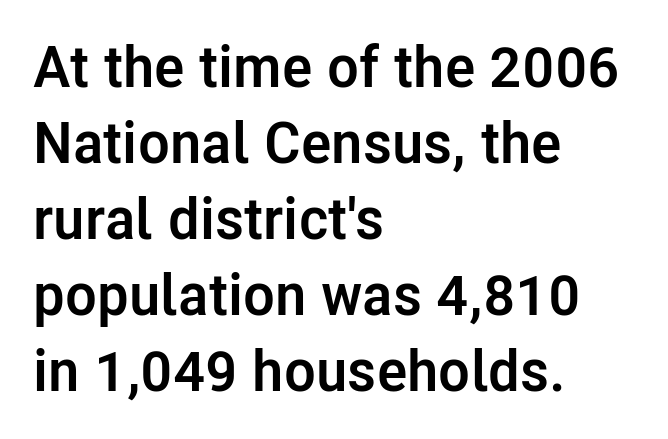
The rag falls on the right side of this text block. A typesetter would label this face a sans. The rendering keeps characters at their native spacing. The area under the type is left untouched. Italic? Not at all — the glyphs are vertical. Each new line begins a customary step beneath the previous one.
